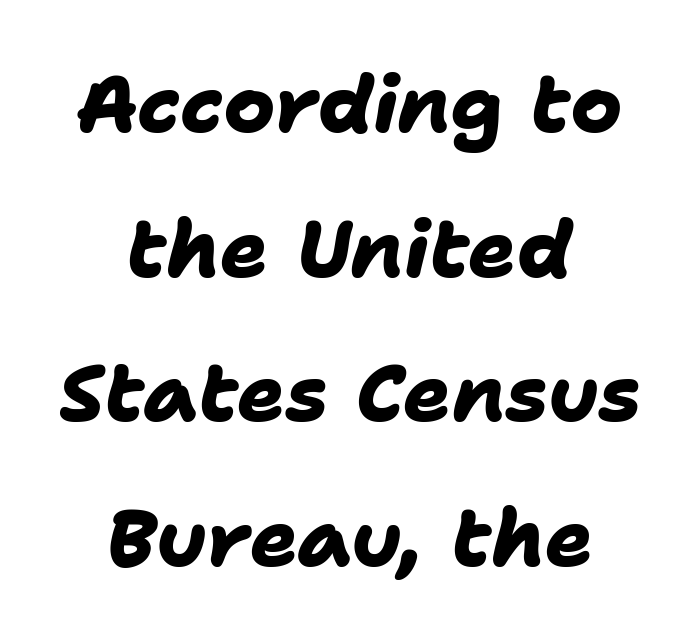
Q: Is the text bold? A: Yes.
Q: Is the typeface a serif or a sans-serif typeface? A: Sans-serif.
Q: Is the text underlined? A: No.
Q: How is the paragraph aligned? A: Centered.
Q: Is the spacing between letters normal or unusually wide? A: Normal.
Q: Width (condensed, normal, or wide)? A: Normal.
Q: Stroke contrast? A: Low.
Q: x-height? A: Medium.
Q: Monospaced? A: No.
